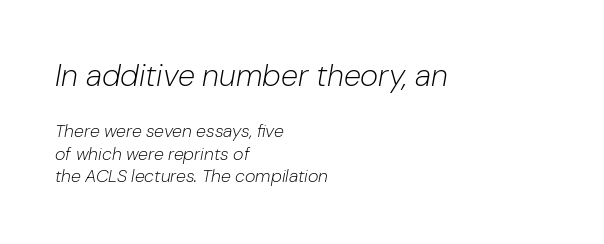
Q: Is the text bold? A: No.
Q: Is the text italic (slanted)? A: Yes, it leans right by about 10 degrees.
Q: Is the text underlined? A: No.
Q: How is the paragraph aligned? A: Left-aligned.
Q: Is the spacing between letters normal or unusually wide? A: Normal.
Q: Is the spacing between lines tight, normal or loose? A: Normal.
Q: Which block of text is set in a larger size, the first (top) or the second (bottom)? A: The first (top) one.
Q: Width (condensed, normal, or wide)? A: Normal.
Q: Stroke contrast? A: Low.
Q: x-height? A: Medium.
Q: Monospaced? A: No.
